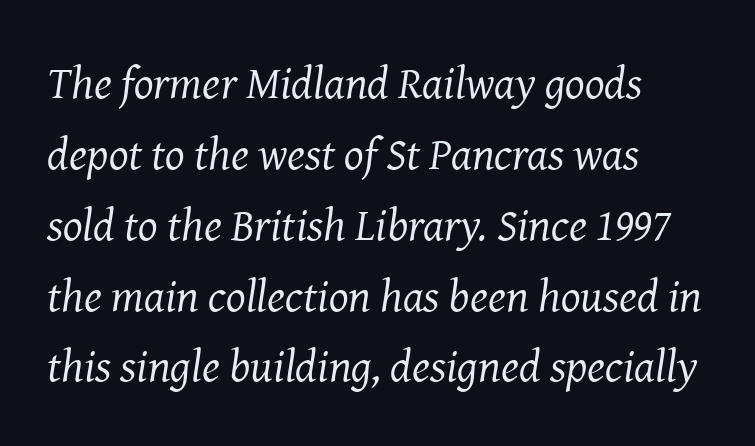
Posture: slanted. Leading matches the norm, producing a regular column. Think of a printed novel: that variable character pitch is what you see here. Words float on clear page, feet unadorned. Notice how the passage keeps a crisp vertical edge on the left only.
